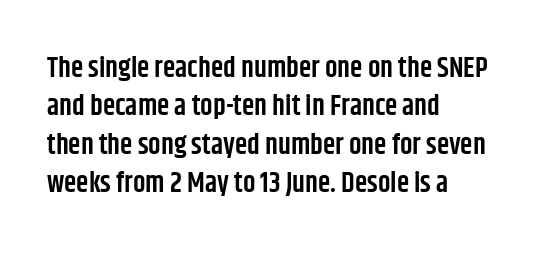
The image shows 28 px semibold, condensed sans-serif type, upright; set left-aligned, normal line spacing (1.37x), normal letter spacing, not underlined; low stroke contrast and a large x-height.
